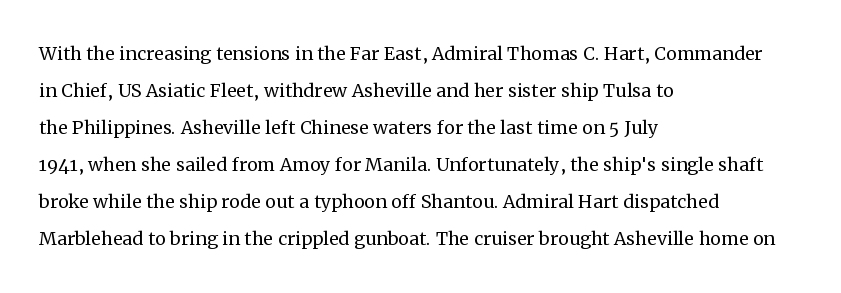
The image shows 24 px text type, upright; set left-aligned, normal line spacing (1.54x), normal letter spacing, not underlined.
